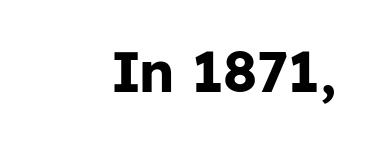
{"serif": "no", "italic": "no", "bold": "yes", "weight": "bold", "width": "normal", "stroke_contrast": "low", "x_height": "medium", "monospaced": "no", "underline": "no", "align": "right", "letter_spacing": "normal", "letter_spacing_em": 0.0, "glyph_px": 57}
